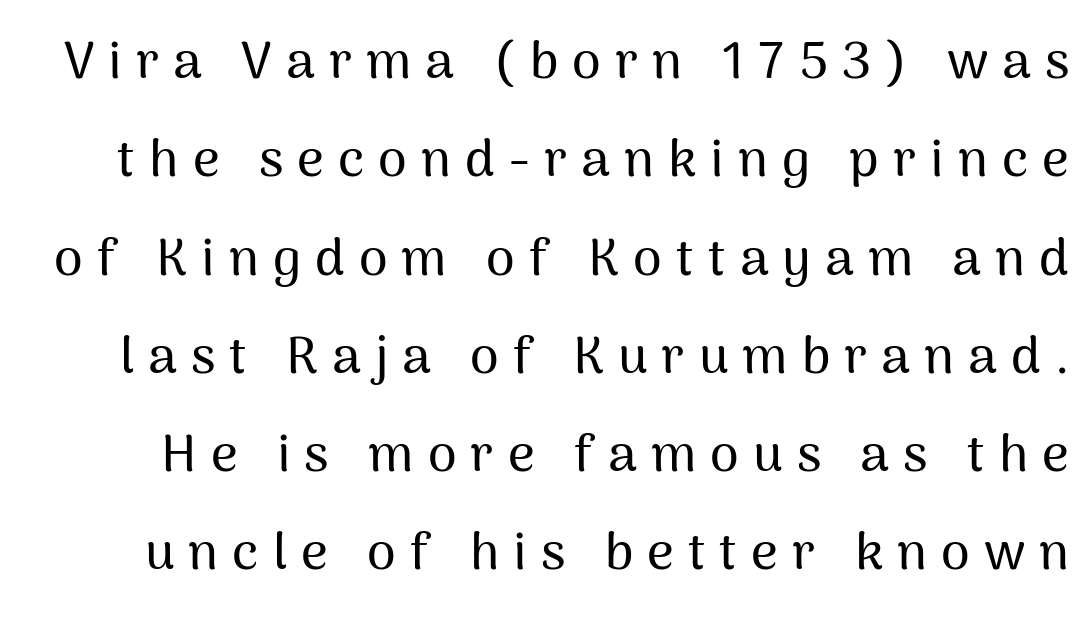
The font family rendered here belongs to the sans-serif group. Designer's note — italics off, roman on. Any mark beneath the type? The region is blank. Proportional: the letters do not fall into vertical columns. The type is letterspaced generously, with wide tracking.
